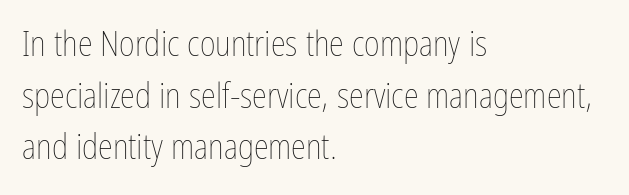
Q: Is the text bold? A: No.
Q: Is the text italic (slanted)? A: No, it is upright.
Q: Is the text underlined? A: No.
Q: How is the paragraph aligned? A: Left-aligned.
Q: Is the spacing between letters normal or unusually wide? A: Normal.
Q: Is the spacing between lines tight, normal or loose? A: Normal.
Q: Width (condensed, normal, or wide)? A: Condensed.
Q: Stroke contrast? A: Low.
Q: x-height? A: Medium.
Q: Monospaced? A: No.
